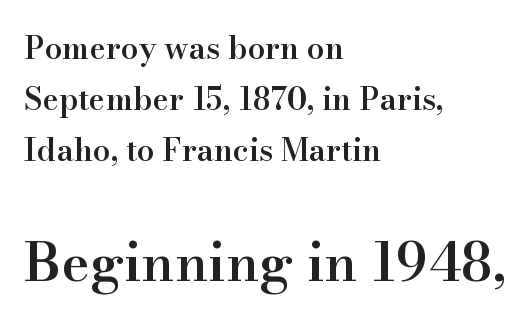
The image shows 54 px semibold serif type, upright; set left-aligned, normal line spacing (1.64x), normal letter spacing, not underlined; the second (bottom) block is 1.74x larger; high stroke contrast and a small x-height.
